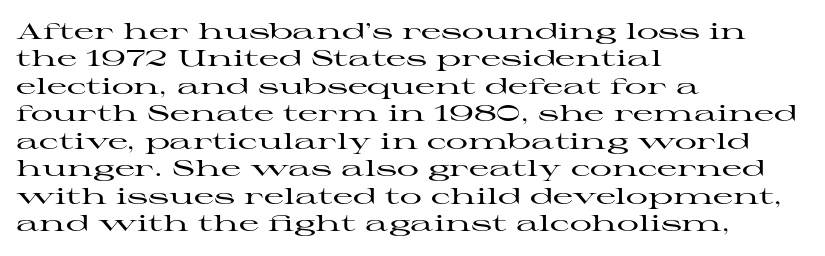
Letter spacing: default. Words float on clear page, feet unadorned. Every stem runs plumb, perpendicular to the baseline. Is there much room between lines? A standard amount, neither cramped nor airy. Reading down the block, your eye returns to a fixed left position each line.
